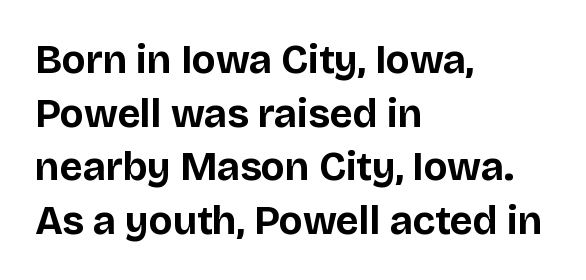
Q: Is the text bold? A: Yes.
Q: Is the text italic (slanted)? A: No, it is upright.
Q: Is the typeface a serif or a sans-serif typeface? A: Sans-serif.
Q: Is the text underlined? A: No.
Q: How is the paragraph aligned? A: Left-aligned.
Q: Is the spacing between letters normal or unusually wide? A: Normal.
Q: Is the spacing between lines tight, normal or loose? A: Normal.
Q: Width (condensed, normal, or wide)? A: Normal.
Q: Stroke contrast? A: Low.
Q: x-height? A: Large.
Q: Monospaced? A: No.
